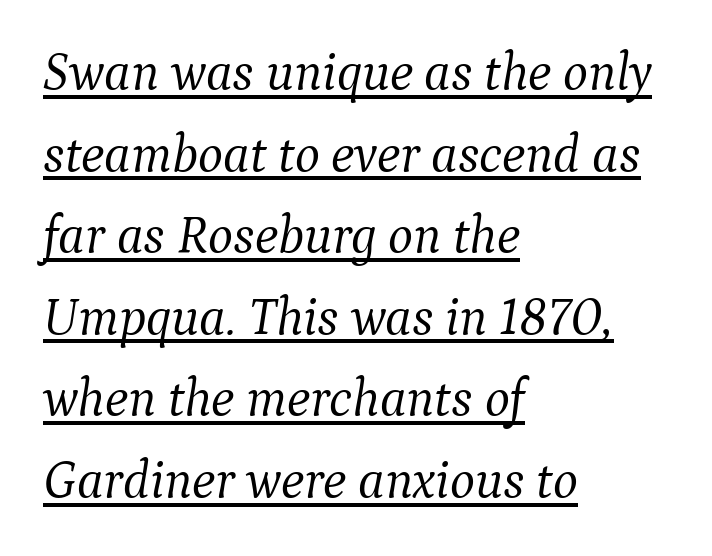
Compared with a centered layout, this one pins lines to the left instead. The face used here appears with an underline applied. Line spacing here is normal. Slant detected: the letters are inclined. A typesetter would call this proportional, since set widths differ per character. The typesetting does not lean heavy: it is not bold.
